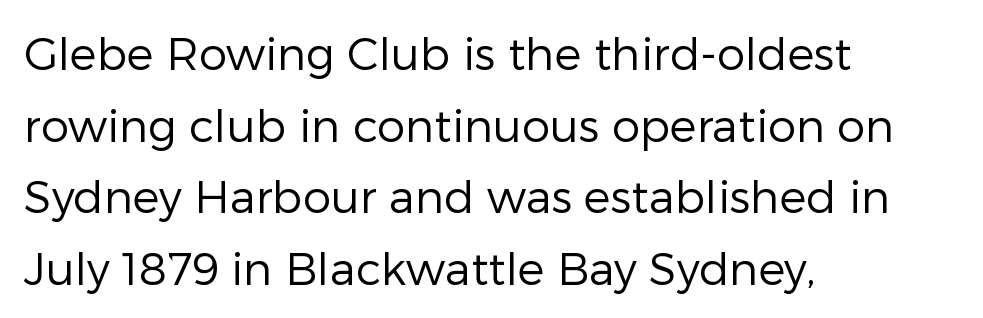
The image shows 45 px regular-weight sans-serif type, upright; set left-aligned, normal line spacing (1.59x), normal letter spacing, not underlined; low stroke contrast and a medium x-height.
